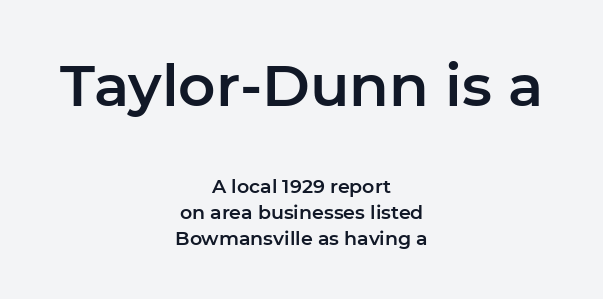
Q: Is the text italic (slanted)? A: No, it is upright.
Q: Is the typeface a serif or a sans-serif typeface? A: Sans-serif.
Q: Is the text underlined? A: No.
Q: How is the paragraph aligned? A: Centered.
Q: Is the spacing between letters normal or unusually wide? A: Normal.
Q: Is the spacing between lines tight, normal or loose? A: Normal.
Q: Which block of text is set in a larger size, the first (top) or the second (bottom)? A: The first (top) one.
Q: Width (condensed, normal, or wide)? A: Normal.
Q: Stroke contrast? A: Low.
Q: x-height? A: Medium.
Q: Monospaced? A: No.
